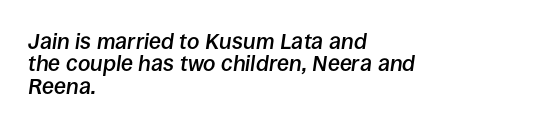
Q: Is the text bold? A: Semi-bold.
Q: Is the text italic (slanted)? A: Yes, it leans right by about 8 degrees.
Q: Is the text underlined? A: No.
Q: How is the paragraph aligned? A: Left-aligned.
Q: Is the spacing between letters normal or unusually wide? A: Normal.
Q: Is the spacing between lines tight, normal or loose? A: Tight.
